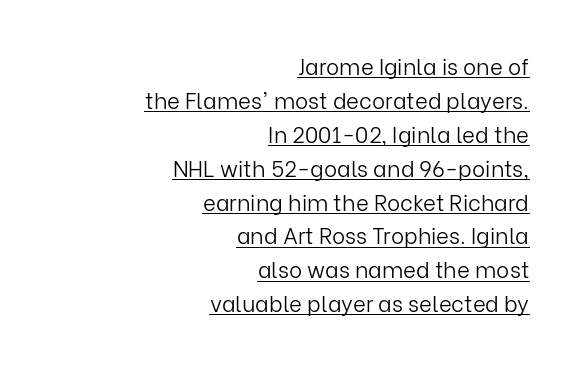
The image shows 22 px text type, upright; set right-aligned, normal line spacing (1.54x), normal letter spacing, underlined.
